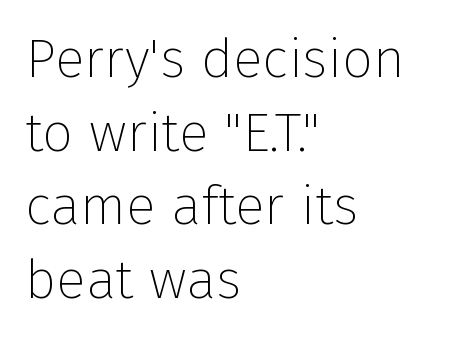
{"serif": "no", "italic": "no", "bold": "no", "weight": "thin", "width": "normal", "stroke_contrast": "low", "x_height": "medium", "monospaced": "no", "underline": "no", "align": "left", "line_spacing": "normal", "line_spacing_ratio": 1.34, "letter_spacing": "normal", "letter_spacing_em": 0.0, "glyph_px": 55}
